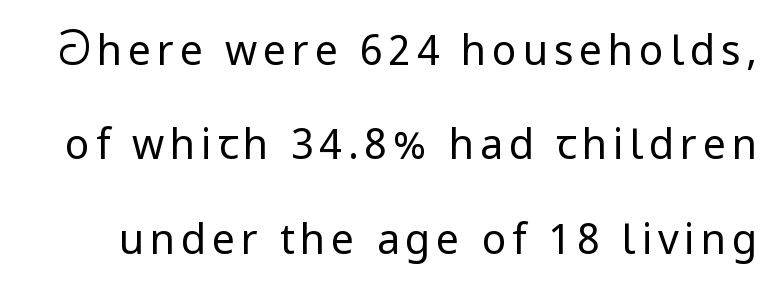
{"serif": "no", "italic": "no", "bold": "no", "weight": "regular", "width": "normal", "stroke_contrast": "low", "x_height": "medium", "monospaced": "no", "underline": "no", "line_spacing": "loose", "line_spacing_ratio": 2.3, "glyph_px": 41}
